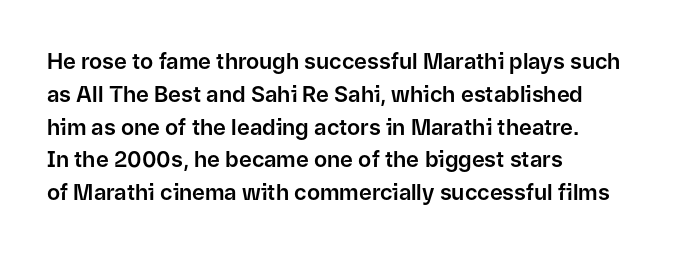
The image shows 22 px text type, upright; set left-aligned, normal line spacing (1.49x), normal letter spacing, not underlined.
